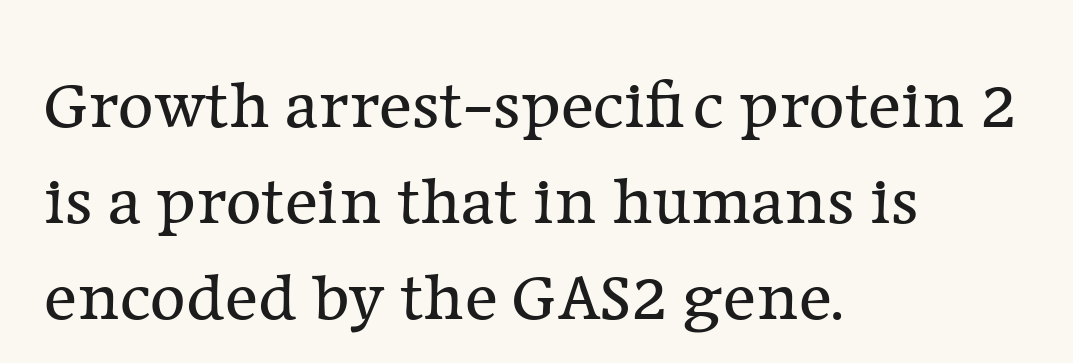
Compared with typical body copy, the letter spacing here is the same. This is serif lettering, the kind often seen in printed books. The typography opts for an upright posture over an oblique one. This rendering features lettering with no underline. The passage shown is typed in a proportional face where columns would drift.
